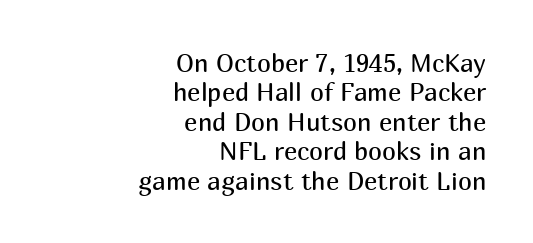
{"italic": "no", "bold": "no", "underline": "no", "align": "right", "line_spacing_ratio": 1.18, "letter_spacing": "normal", "letter_spacing_em": 0.0, "glyph_px": 25}
